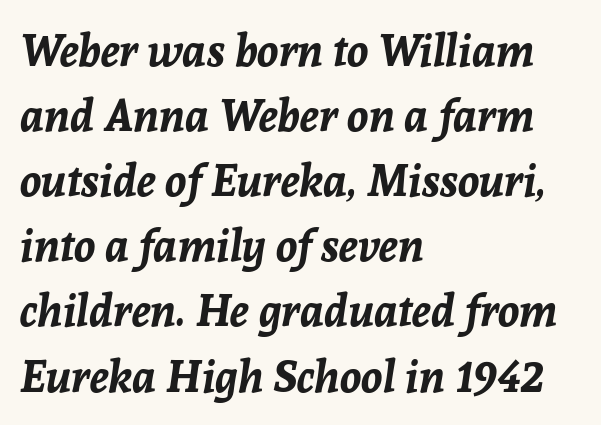
Q: Is the text bold? A: Yes.
Q: Is the text italic (slanted)? A: Yes, it leans right by about 8 degrees.
Q: Is the text underlined? A: No.
Q: How is the paragraph aligned? A: Left-aligned.
Q: Is the spacing between letters normal or unusually wide? A: Normal.
Q: Is the spacing between lines tight, normal or loose? A: Normal.
Q: Width (condensed, normal, or wide)? A: Normal.
Q: Stroke contrast? A: Low.
Q: x-height? A: Medium.
Q: Monospaced? A: No.
